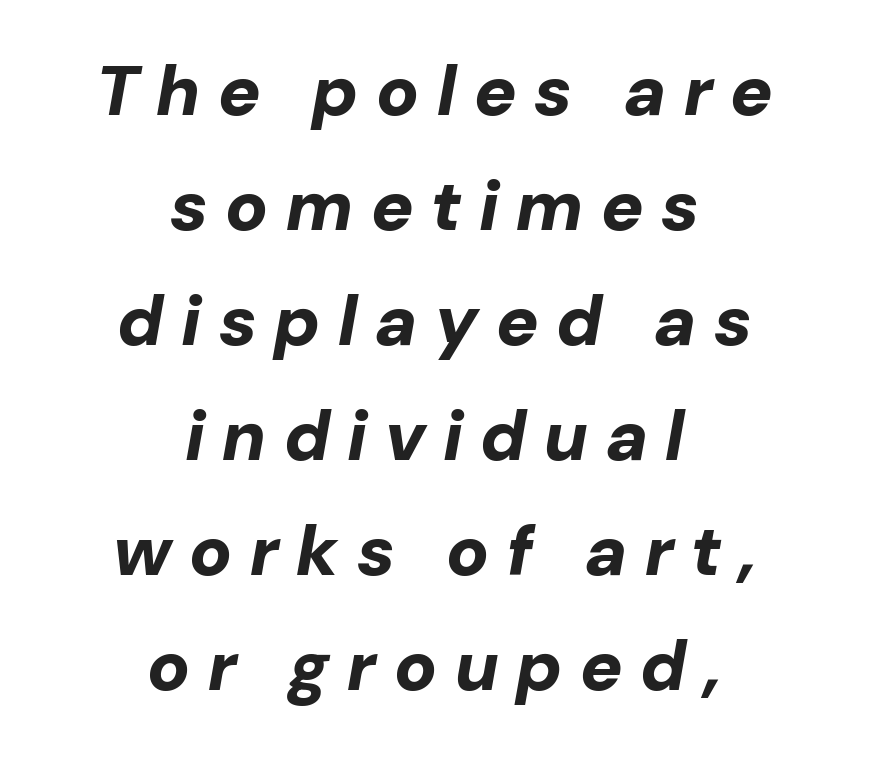
The image shows 71 px bold type, italic (leaning right); set centered, normal line spacing (1.62x), unusually wide letter spacing (+0.25 em), not underlined; low stroke contrast and a medium x-height.
